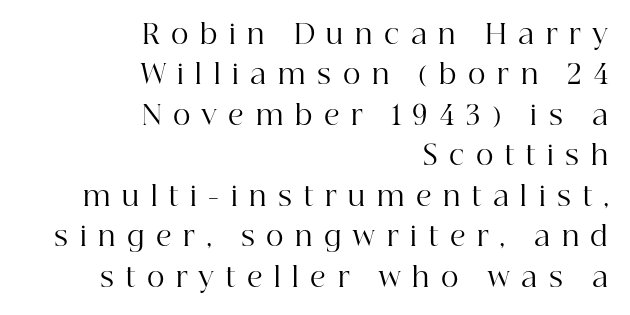
Q: Is the text bold? A: No.
Q: Is the text italic (slanted)? A: No, it is upright.
Q: Is the text underlined? A: No.
Q: How is the paragraph aligned? A: Right-aligned.
Q: Is the spacing between letters normal or unusually wide? A: Unusually wide.
Q: Is the spacing between lines tight, normal or loose? A: Normal.
